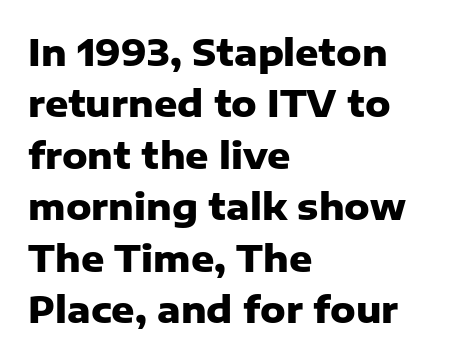
{"serif": "no", "italic": "no", "bold": "yes", "weight": "heavy", "width": "normal", "stroke_contrast": "low", "x_height": "medium", "monospaced": "no", "underline": "no", "align": "left", "line_spacing": "normal", "line_spacing_ratio": 1.43, "letter_spacing": "normal", "letter_spacing_em": 0.0, "glyph_px": 36}
